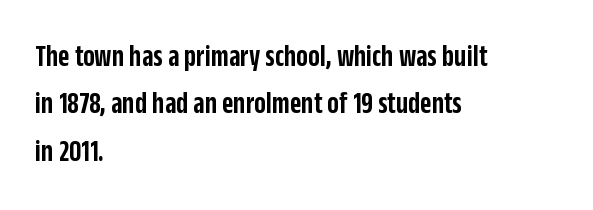
The image shows 31 px semibold, condensed sans-serif type, upright; set left-aligned, normal line spacing (1.53x), normal letter spacing, not underlined; low stroke contrast and a large x-height.
